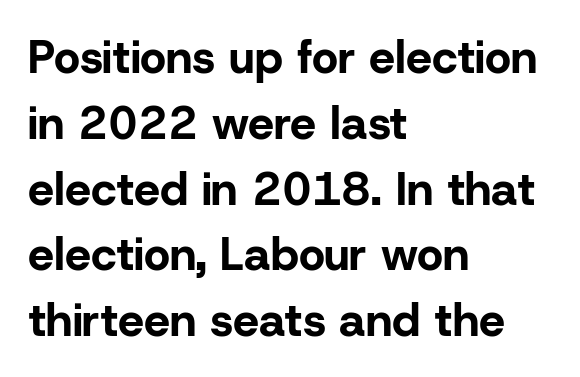
The image shows 46 px bold sans-serif type, upright; set left-aligned, normal line spacing (1.43x), normal letter spacing, not underlined; low stroke contrast and a medium x-height.
